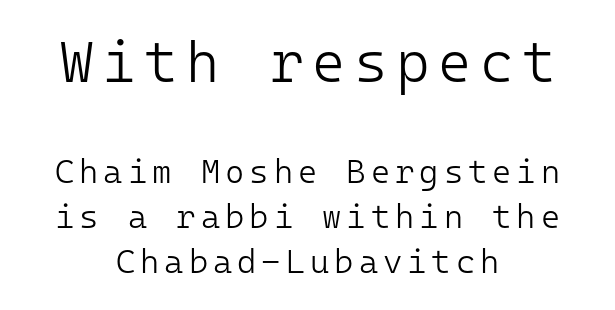
The image shows 57 px light sans-serif type, upright, monospaced; set centered, normal line spacing (1.36x), not underlined; the first (top) block is 1.73x larger; low stroke contrast and a medium x-height.
